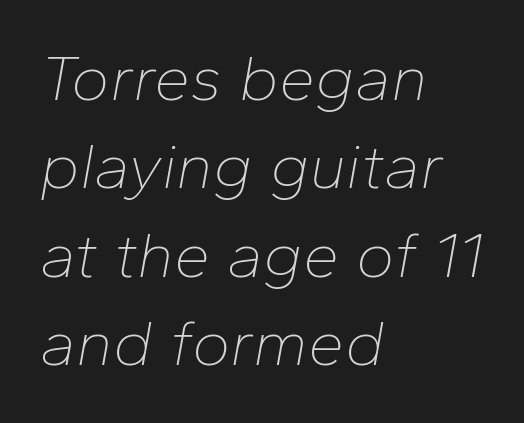
There is no visible air inserted between adjacent glyphs. The rag falls on the right side of this text block. The specimen omits any rule beneath the text block's lines. Quick note: italic. The passage shown is not bold in any degree.
